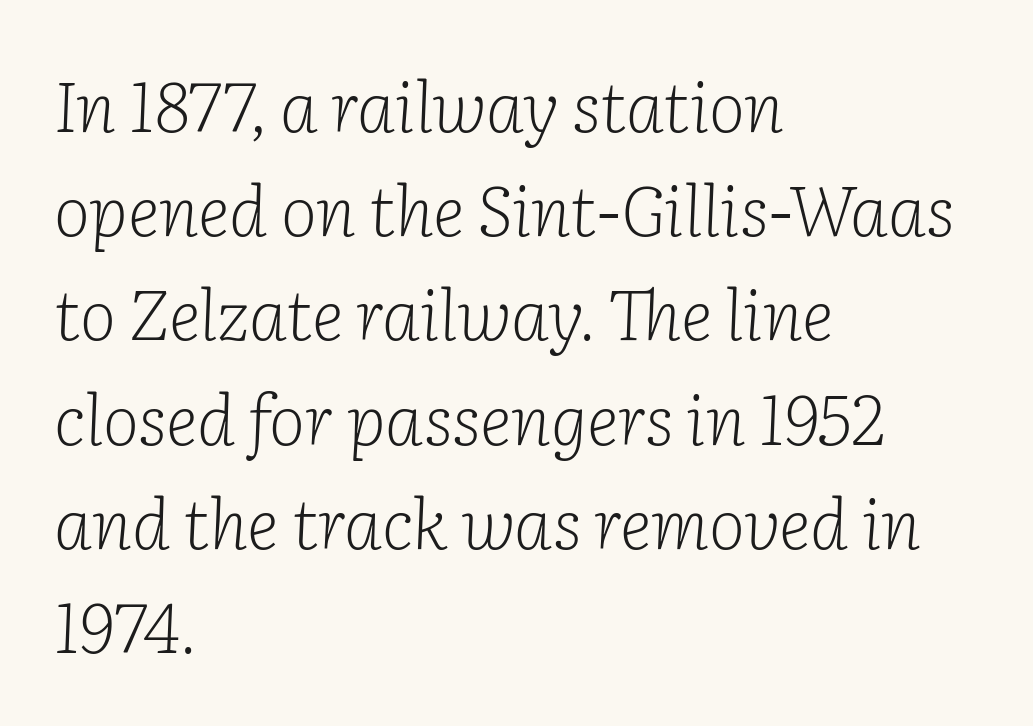
Q: Is the text bold? A: No.
Q: Is the text italic (slanted)? A: Yes, it leans right by about 2 degrees.
Q: Is the typeface a serif or a sans-serif typeface? A: Serif.
Q: Is the text underlined? A: No.
Q: How is the paragraph aligned? A: Left-aligned.
Q: Is the spacing between letters normal or unusually wide? A: Normal.
Q: Is the spacing between lines tight, normal or loose? A: Normal.
Q: Width (condensed, normal, or wide)? A: Normal.
Q: Stroke contrast? A: Low.
Q: x-height? A: Medium.
Q: Monospaced? A: No.
